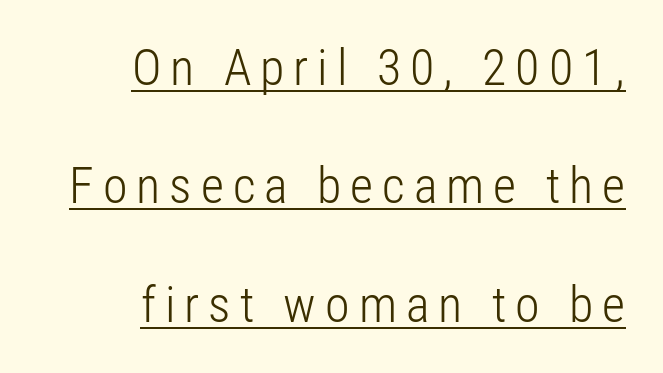
The image shows 50 px light, condensed sans-serif type, upright; set right-aligned, loose line spacing (2.37x), underlined; low stroke contrast and a medium x-height.
